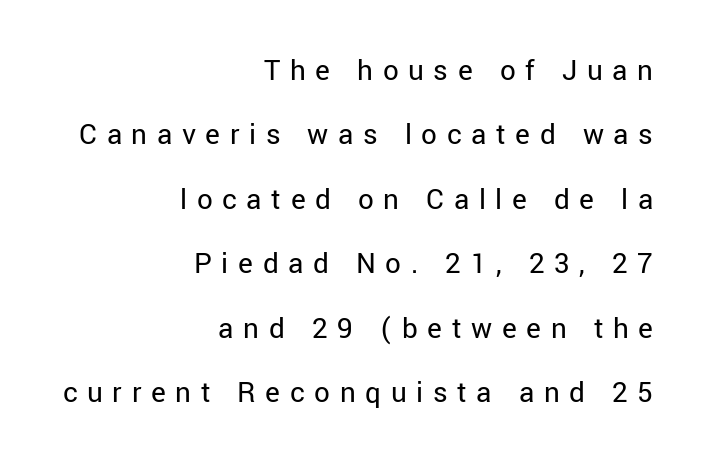
{"serif": "no", "italic": "no", "bold": "no", "weight": "regular", "width": "normal", "stroke_contrast": "low", "x_height": "medium", "monospaced": "no", "underline": "no", "align": "right", "line_spacing": "loose", "line_spacing_ratio": 2.08, "letter_spacing": "wide", "letter_spacing_em": 0.31, "glyph_px": 31}
